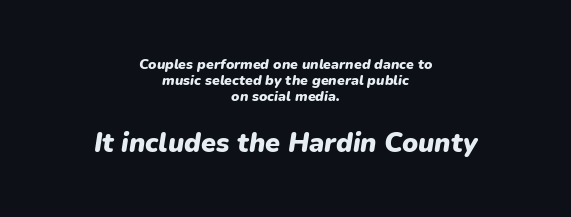
The space beneath each line is pristine and unruled. In terms of letterspacing, this is plain default setting. The passage shown begins with its smaller block and ends with its larger one. In terms of posture, this sample is oblique. Thick stems and heavy bowls — unmistakably bold. The compositor balanced each line on the midline.
